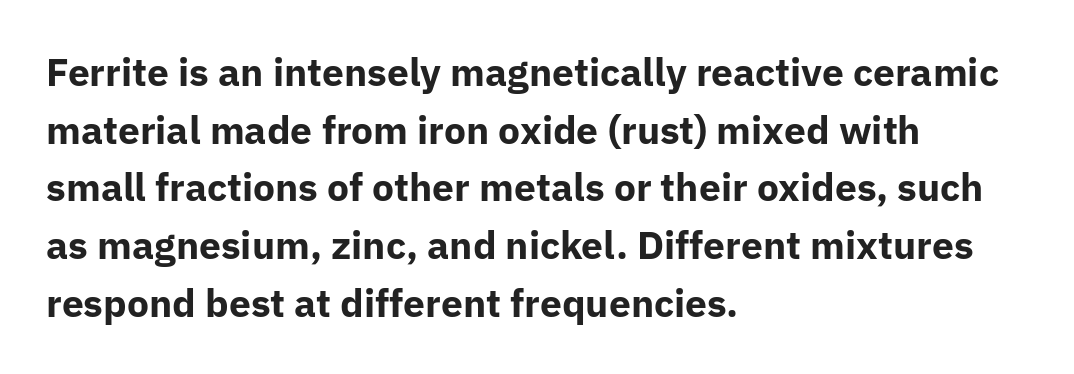
The image shows 39 px bold sans-serif type, upright; set left-aligned, normal line spacing (1.48x), normal letter spacing, not underlined; low stroke contrast and a medium x-height.
